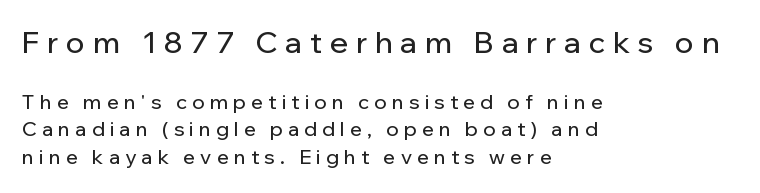
The line-height multiplier appears to be the usual default. Has an underline been added? It has not. Top chunk: large. Bottom chunk: small. Caption: multi-line text, flush left, ragged right. The line texture is sparse and dotted thanks to wide tracking.
